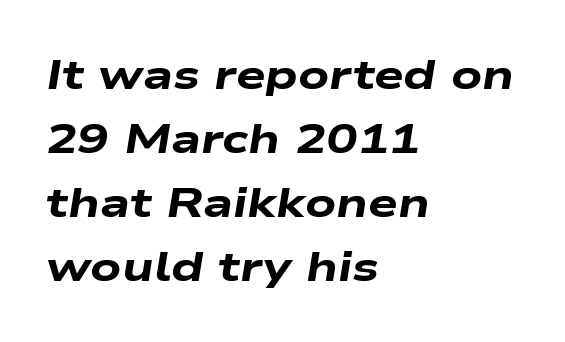
{"italic": "yes", "lean": "right", "slant_degrees": 9, "bold": "yes", "weight": "heavy", "width": "wide", "stroke_contrast": "low", "x_height": "medium", "monospaced": "no", "underline": "no", "align": "left", "line_spacing": "normal", "line_spacing_ratio": 1.52, "letter_spacing": "normal", "letter_spacing_em": 0.0, "glyph_px": 42}
